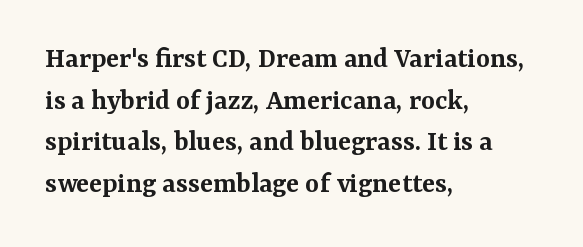
The image shows 30 px semibold serif type, upright; set left-aligned, normal line spacing (1.39x), normal letter spacing, not underlined; medium stroke contrast and a medium x-height.
